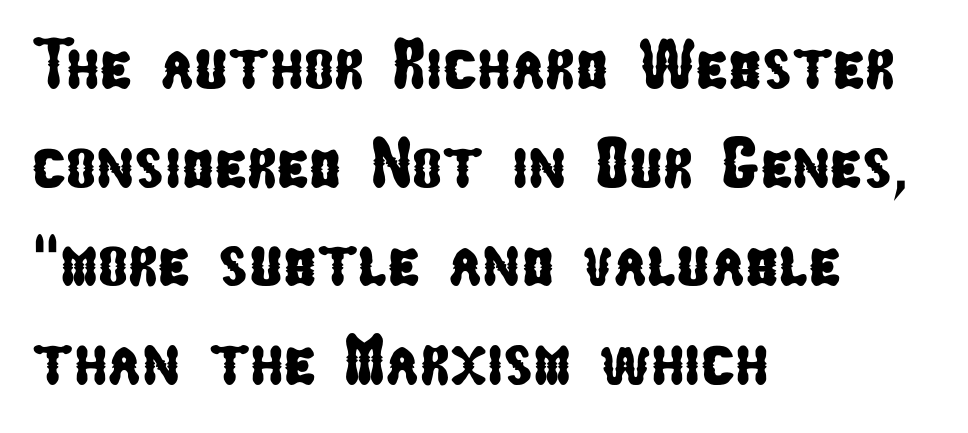
Q: Is the typeface a serif or a sans-serif typeface? A: Sans-serif.
Q: Is the text underlined? A: No.
Q: How is the paragraph aligned? A: Left-aligned.
Q: Is the spacing between letters normal or unusually wide? A: Normal.
Q: Is the spacing between lines tight, normal or loose? A: Normal.
Q: Width (condensed, normal, or wide)? A: Condensed.
Q: Stroke contrast? A: Low.
Q: x-height? A: Medium.
Q: Monospaced? A: No.
